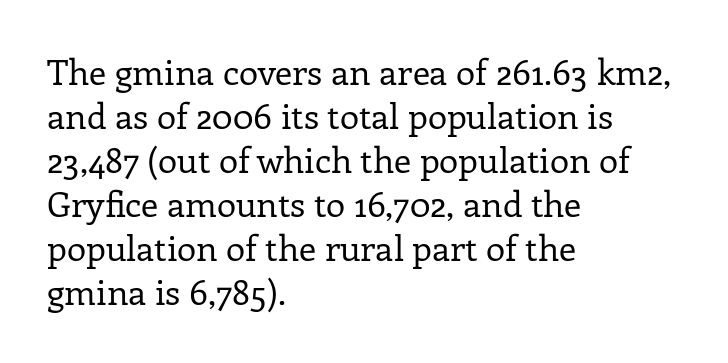
No extra ink here — the face is not bold. Visually the block forms a straight wall on the left and a jagged coastline on the right. Old-style or modern, the face here clearly has serifs. A typesetter would mark this as roman, not italic. Character widths vary here, with narrow letters taking less room than wide ones. Words float on clear page, feet unadorned.
